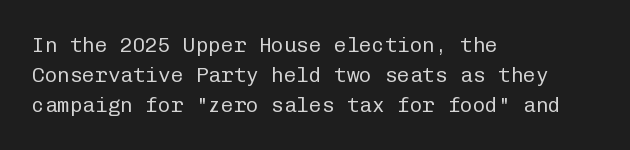
The image shows 21 px text type, upright; set left-aligned, normal line spacing (1.42x), normal letter spacing, not underlined.
